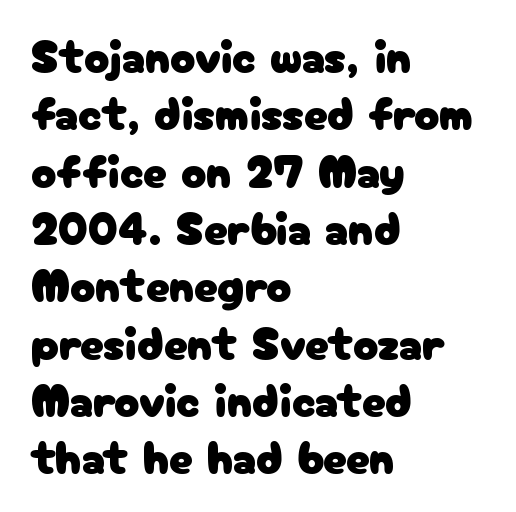
{"serif": "no", "italic": "no", "width": "normal", "stroke_contrast": "low", "x_height": "medium", "monospaced": "no", "underline": "no", "align": "left", "line_spacing_ratio": 1.22, "letter_spacing": "normal", "letter_spacing_em": 0.0, "glyph_px": 47}
